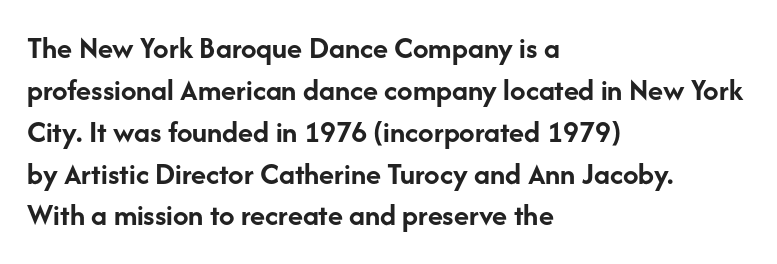
{"serif": "no", "italic": "no", "bold": "yes", "weight": "semibold", "width": "normal", "stroke_contrast": "low", "x_height": "medium", "monospaced": "no", "underline": "no", "align": "left", "line_spacing": "normal", "line_spacing_ratio": 1.35, "letter_spacing": "normal", "letter_spacing_em": 0.0, "glyph_px": 31}
